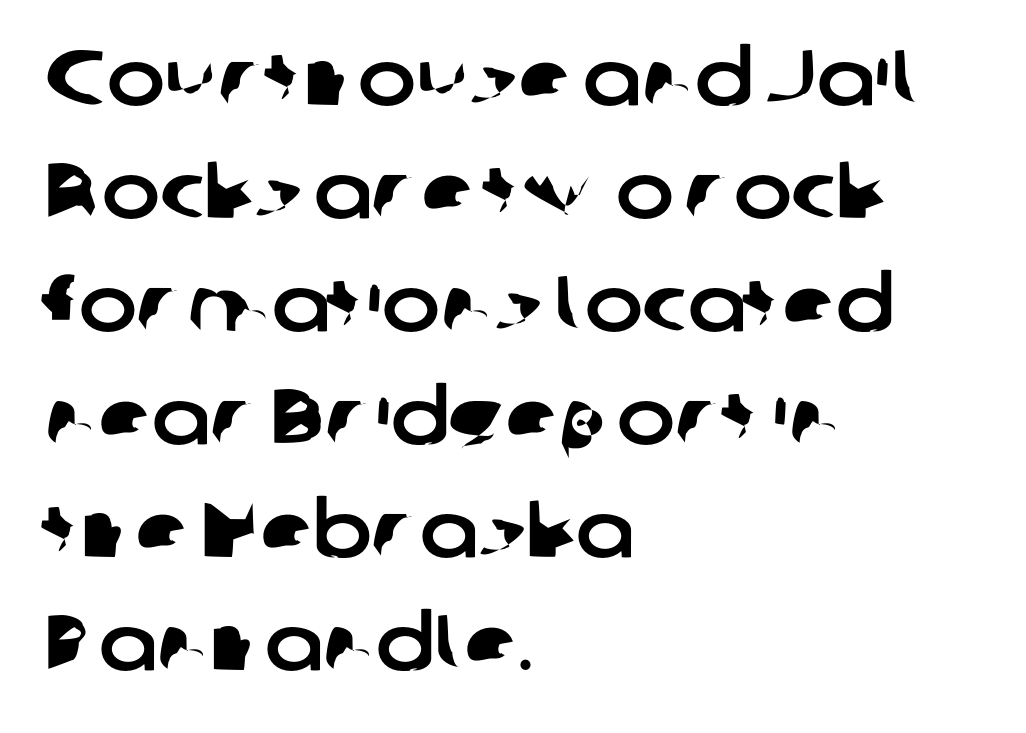
Q: Is the typeface a serif or a sans-serif typeface? A: Sans-serif.
Q: Is the text underlined? A: No.
Q: How is the paragraph aligned? A: Left-aligned.
Q: Is the spacing between letters normal or unusually wide? A: Normal.
Q: Is the spacing between lines tight, normal or loose? A: Normal.
Q: Width (condensed, normal, or wide)? A: Normal.
Q: Stroke contrast? A: Low.
Q: x-height? A: Medium.
Q: Monospaced? A: No.
